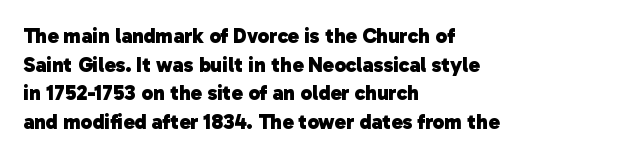
The image shows 21 px bold type; set left-aligned, normal line spacing (1.36x), normal letter spacing, not underlined.
